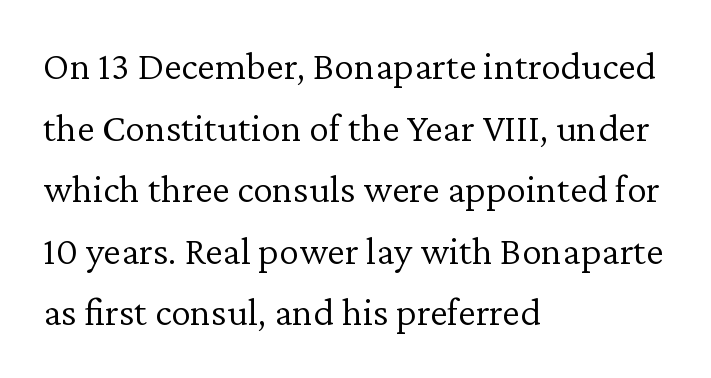
{"serif": "yes", "italic": "no", "bold": "no", "weight": "light", "width": "normal", "stroke_contrast": "low", "x_height": "medium", "monospaced": "no", "underline": "no", "align": "left", "line_spacing": "normal", "line_spacing_ratio": 1.54, "letter_spacing": "normal", "letter_spacing_em": 0.0, "glyph_px": 40}
